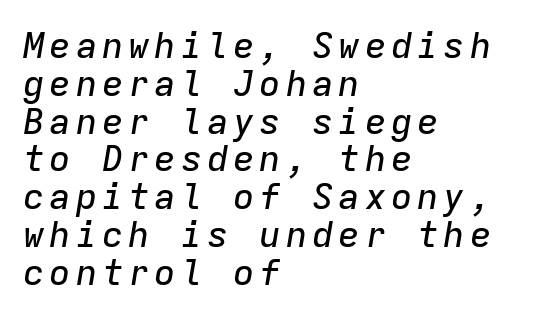
The face used here is monospaced, like something from a code editor. If you drew a ruler down the left edge, every line would touch it. The baseline area is clear. Style check: oblique. A typesetter would call this leading minimal, almost set solid.
